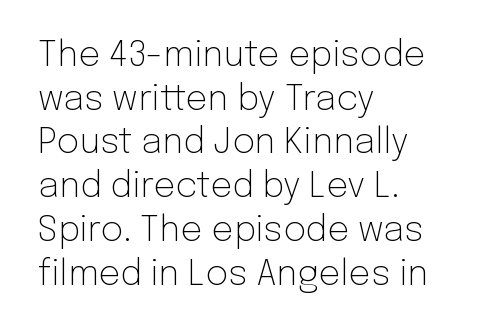
The typeface has the unassuming heft of standard copy or less. Caption: standard tracking, unaltered. A typesetter would label this face a sans. The letters stand upright; this is a roman face.
